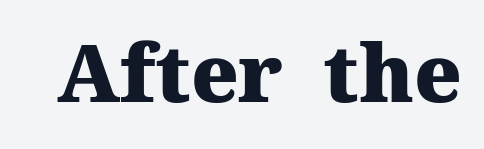
The image shows 80 px heavy serif type, upright; set normal letter spacing, not underlined; medium stroke contrast and a medium x-height.
